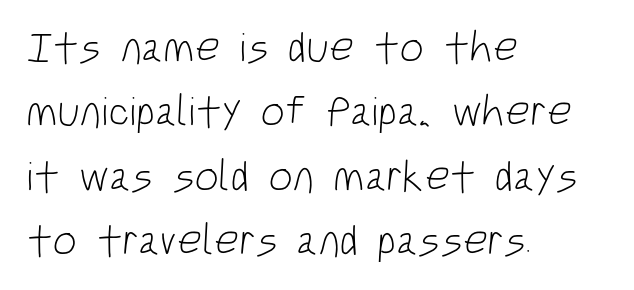
Horizontal alignment here is leftward, the default for most running prose. Stems and bowls with no extra thickness — not bold. What's the leading like? Ordinary, nothing unusual. These lines are composed in type without serifs. Standard letterfit; no display-style spreading of the glyphs.
